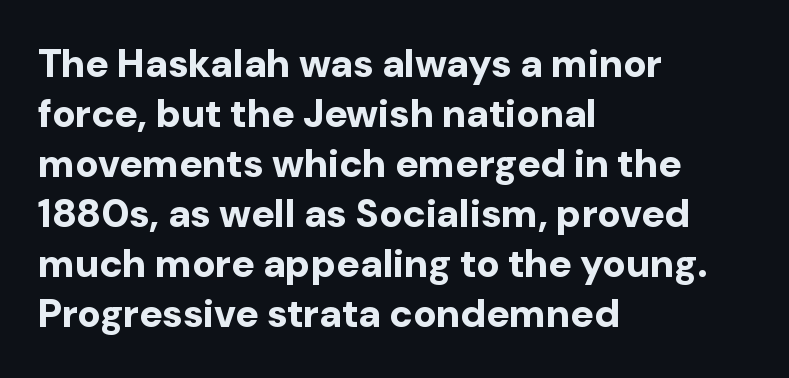
{"serif": "no", "italic": "no", "bold": "yes", "weight": "bold", "width": "normal", "stroke_contrast": "low", "x_height": "medium", "monospaced": "no", "underline": "no", "align": "left", "line_spacing": "normal", "line_spacing_ratio": 1.28, "letter_spacing": "normal", "letter_spacing_em": 0.0, "glyph_px": 39}
